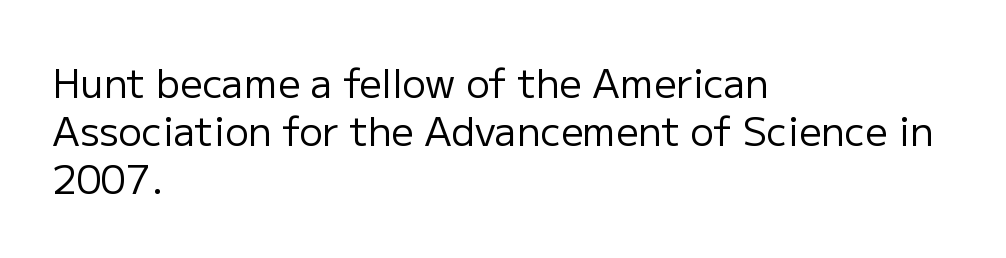
Q: Is the text bold? A: No.
Q: Is the text italic (slanted)? A: No, it is upright.
Q: Is the typeface a serif or a sans-serif typeface? A: Sans-serif.
Q: Is the text underlined? A: No.
Q: How is the paragraph aligned? A: Left-aligned.
Q: Is the spacing between letters normal or unusually wide? A: Normal.
Q: Width (condensed, normal, or wide)? A: Normal.
Q: Stroke contrast? A: Low.
Q: x-height? A: Medium.
Q: Monospaced? A: No.
